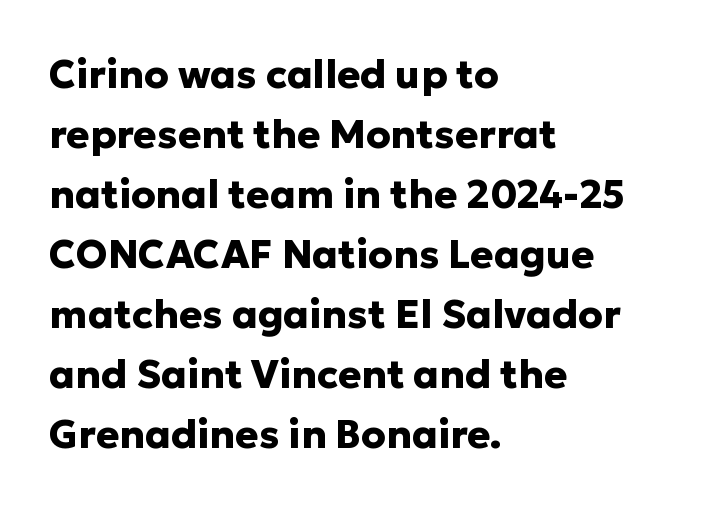
The image shows 39 px heavy sans-serif type, upright; set left-aligned, normal line spacing (1.54x), normal letter spacing, not underlined; low stroke contrast and a medium x-height.
